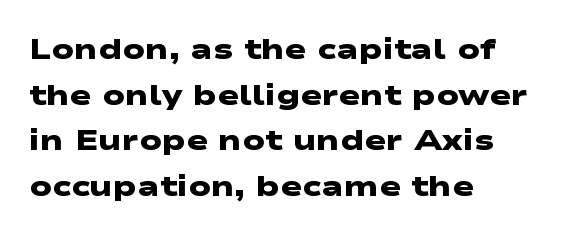
{"serif": "no", "bold": "yes", "weight": "heavy", "width": "wide", "stroke_contrast": "low", "x_height": "medium", "monospaced": "no", "underline": "no", "align": "left", "line_spacing": "normal", "line_spacing_ratio": 1.57, "letter_spacing": "normal", "letter_spacing_em": 0.0, "glyph_px": 29}
